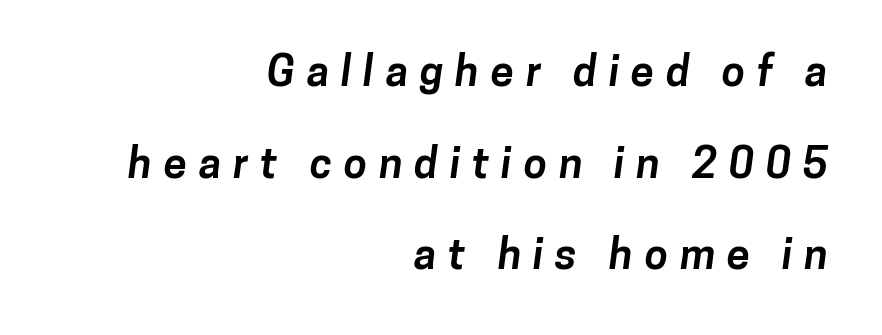
{"serif": "no", "bold": "yes", "weight": "bold", "width": "normal", "stroke_contrast": "low", "x_height": "medium", "monospaced": "no", "underline": "no", "align": "right", "line_spacing": "loose", "line_spacing_ratio": 2.18, "letter_spacing": "wide", "letter_spacing_em": 0.28, "glyph_px": 42}
